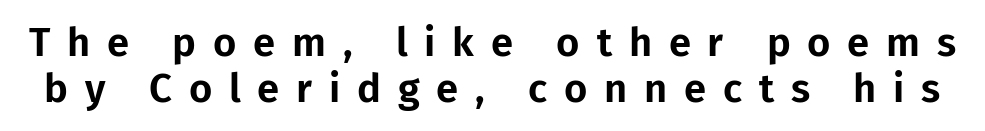
Q: Is the text italic (slanted)? A: No, it is upright.
Q: Is the typeface a serif or a sans-serif typeface? A: Sans-serif.
Q: Is the text underlined? A: No.
Q: Is the spacing between letters normal or unusually wide? A: Unusually wide.
Q: Is the spacing between lines tight, normal or loose? A: Tight.
Q: Width (condensed, normal, or wide)? A: Normal.
Q: Stroke contrast? A: Low.
Q: x-height? A: Medium.
Q: Monospaced? A: No.
